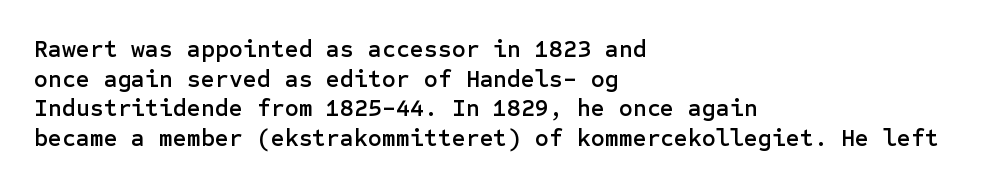
Q: Is the text italic (slanted)? A: No, it is upright.
Q: Is the text underlined? A: No.
Q: How is the paragraph aligned? A: Left-aligned.
Q: Is the spacing between letters normal or unusually wide? A: Normal.
